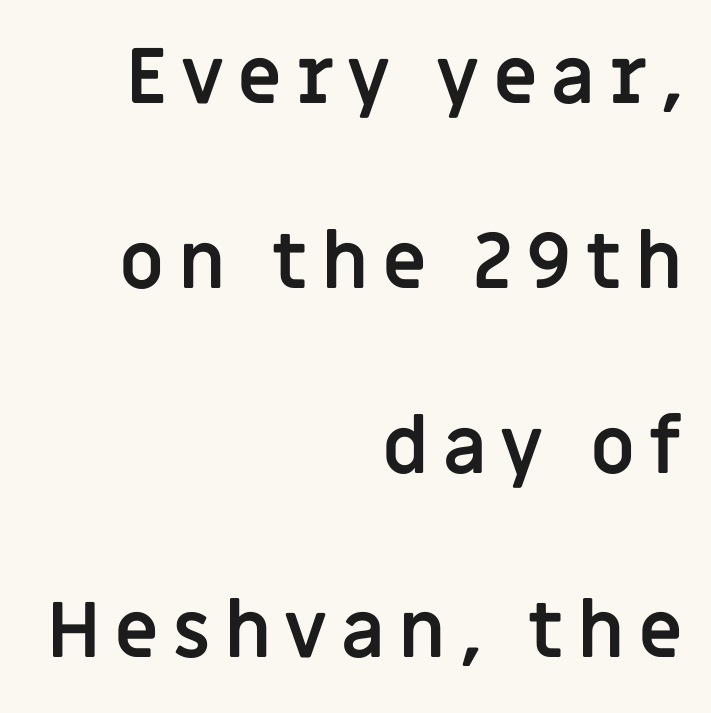
{"serif": "no", "italic": "no", "bold": "yes", "weight": "semibold", "width": "normal", "stroke_contrast": "low", "x_height": "large", "monospaced": "no", "underline": "no", "align": "right", "line_spacing": "loose", "line_spacing_ratio": 2.4, "glyph_px": 77}
